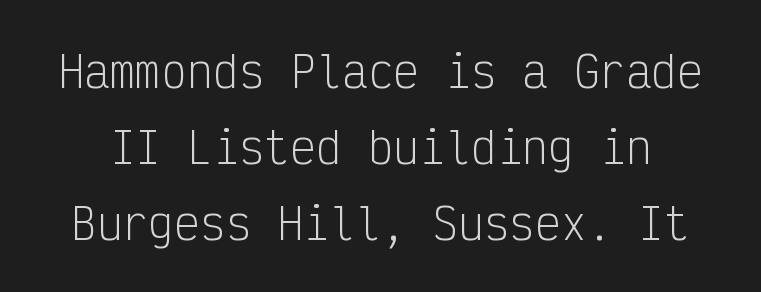
Check under the words: just untouched page. Every character sits straight up, as roman type does. Stems here are at most as thick as an everyday book face. The letters carry no serifs — their stems end cleanly without finishing strokes.
